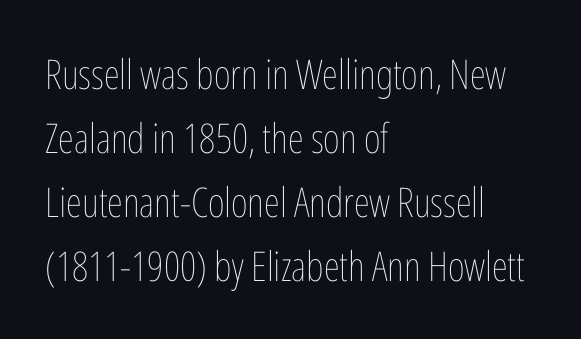
Q: Is the text bold? A: No.
Q: Is the text italic (slanted)? A: No, it is upright.
Q: Is the text underlined? A: No.
Q: How is the paragraph aligned? A: Left-aligned.
Q: Is the spacing between letters normal or unusually wide? A: Normal.
Q: Is the spacing between lines tight, normal or loose? A: Normal.
Q: Width (condensed, normal, or wide)? A: Condensed.
Q: Stroke contrast? A: Low.
Q: x-height? A: Medium.
Q: Monospaced? A: No.
